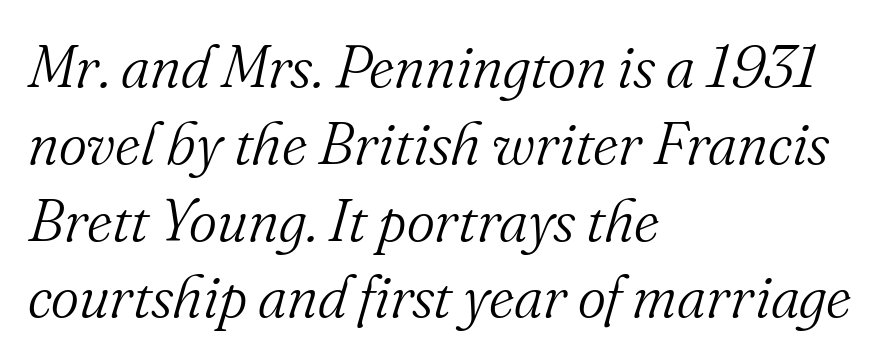
The image shows 60 px light serif type, italic (leaning right); set left-aligned, normal line spacing (1.28x), normal letter spacing, not underlined; medium stroke contrast and a small x-height.
